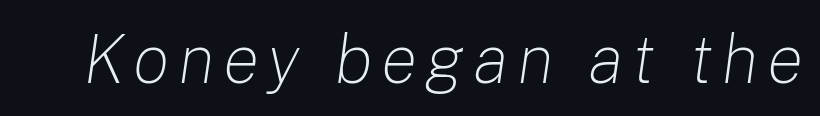
The image shows 69 px light type, italic (leaning right); set not underlined; low stroke contrast and a medium x-height.
